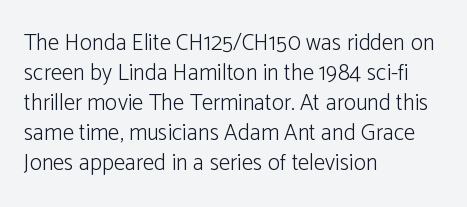
The lines are quadded left. The font sits on the lighter half of the weight spectrum, regular included. Tracking here is standard; glyphs follow each other at the usual distance. Italic? Not at all — the glyphs are vertical. Rule under the text: the space is simply empty.
